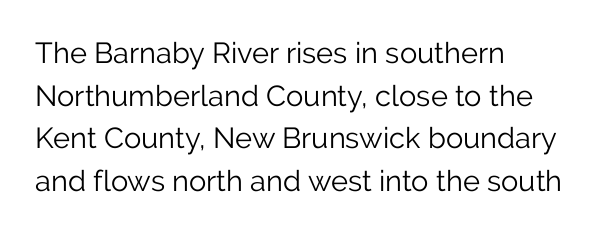
Q: Is the text bold? A: No.
Q: Is the text italic (slanted)? A: No, it is upright.
Q: Is the typeface a serif or a sans-serif typeface? A: Sans-serif.
Q: Is the text underlined? A: No.
Q: How is the paragraph aligned? A: Left-aligned.
Q: Is the spacing between letters normal or unusually wide? A: Normal.
Q: Is the spacing between lines tight, normal or loose? A: Normal.
Q: Width (condensed, normal, or wide)? A: Normal.
Q: Stroke contrast? A: Low.
Q: x-height? A: Medium.
Q: Monospaced? A: No.
